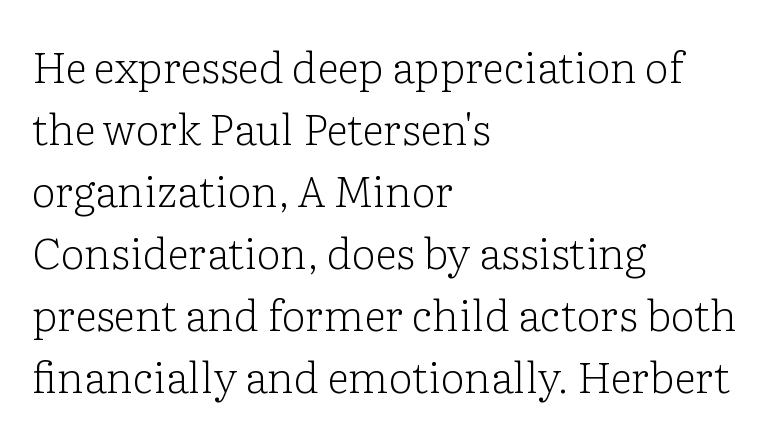
{"serif": "yes", "italic": "no", "bold": "no", "weight": "light", "width": "normal", "stroke_contrast": "low", "x_height": "medium", "monospaced": "no", "underline": "no", "align": "left", "line_spacing": "normal", "line_spacing_ratio": 1.44, "letter_spacing": "normal", "letter_spacing_em": 0.0, "glyph_px": 43}
